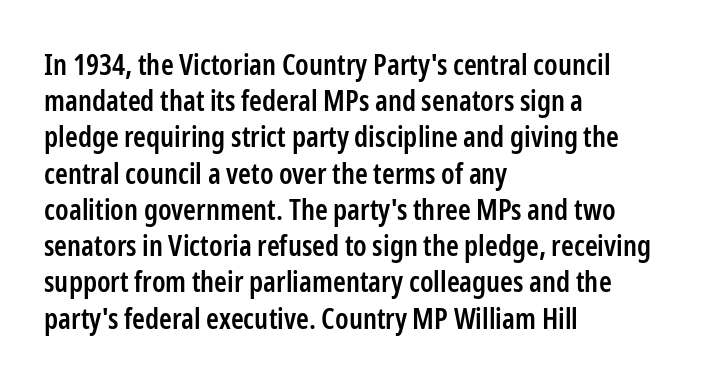
Q: Is the text bold? A: Semi-bold.
Q: Is the text italic (slanted)? A: No, it is upright.
Q: Is the typeface a serif or a sans-serif typeface? A: Sans-serif.
Q: Is the text underlined? A: No.
Q: How is the paragraph aligned? A: Left-aligned.
Q: Is the spacing between letters normal or unusually wide? A: Normal.
Q: Is the spacing between lines tight, normal or loose? A: Normal.
Q: Width (condensed, normal, or wide)? A: Condensed.
Q: Stroke contrast? A: Low.
Q: x-height? A: Medium.
Q: Monospaced? A: No.
